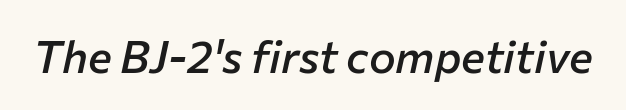
Q: Is the text bold? A: Semi-bold.
Q: Is the text italic (slanted)? A: Yes, it leans right by about 12 degrees.
Q: Is the text underlined? A: No.
Q: Is the spacing between letters normal or unusually wide? A: Normal.
Q: Width (condensed, normal, or wide)? A: Normal.
Q: Stroke contrast? A: Low.
Q: x-height? A: Medium.
Q: Monospaced? A: No.
